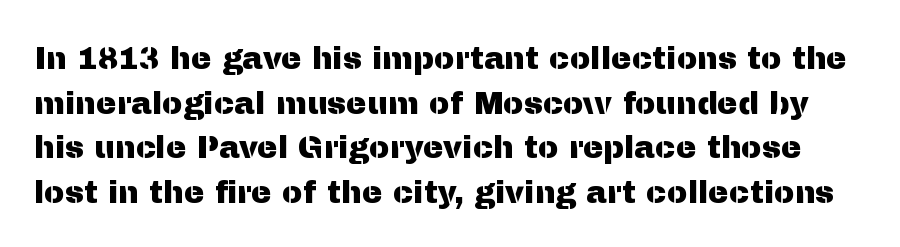
This sample uses a sans-serif face. Here the designer chose a conventional face with non-uniform glyph widths. The passage shown stacks its lines at a standard gap. Only glyphs here, with clear space below each row. Characters follow at the spacing the type designer built in.
